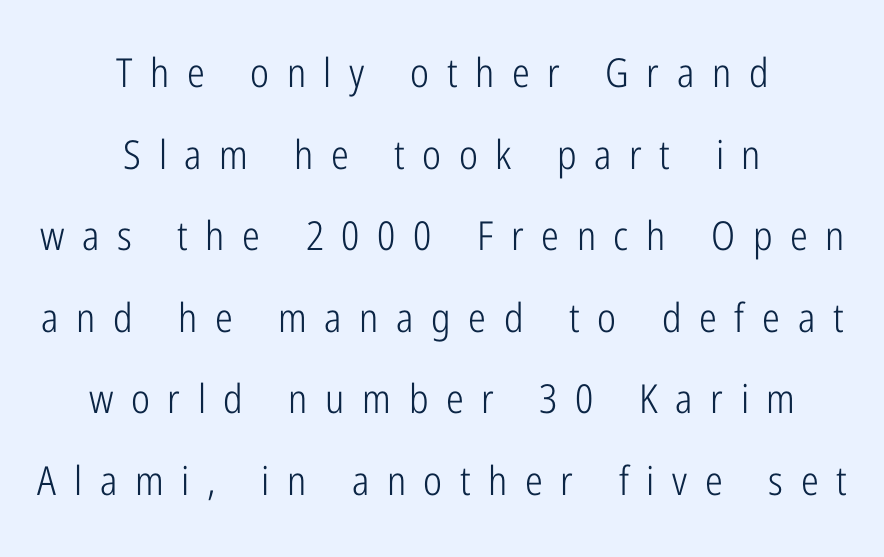
{"serif": "no", "italic": "no", "bold": "no", "weight": "light", "width": "condensed", "stroke_contrast": "low", "x_height": "medium", "monospaced": "no", "underline": "no", "align": "center", "line_spacing": "loose", "line_spacing_ratio": 2.04, "letter_spacing": "wide", "letter_spacing_em": 0.44, "glyph_px": 40}
